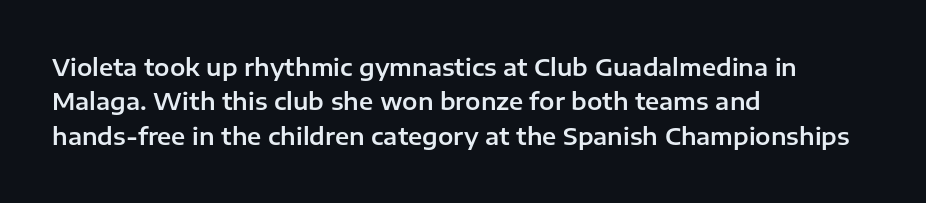
The image shows 23 px text type, upright; set left-aligned, normal line spacing (1.5x), normal letter spacing, not underlined.
